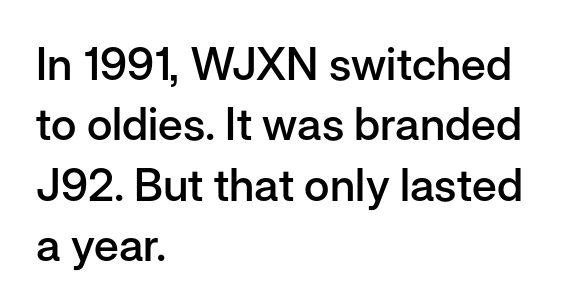
{"serif": "no", "italic": "no", "bold": "semi", "weight": "semibold", "width": "normal", "stroke_contrast": "low", "x_height": "medium", "monospaced": "no", "underline": "no", "align": "left", "line_spacing": "normal", "line_spacing_ratio": 1.34, "letter_spacing": "normal", "letter_spacing_em": 0.0, "glyph_px": 45}
